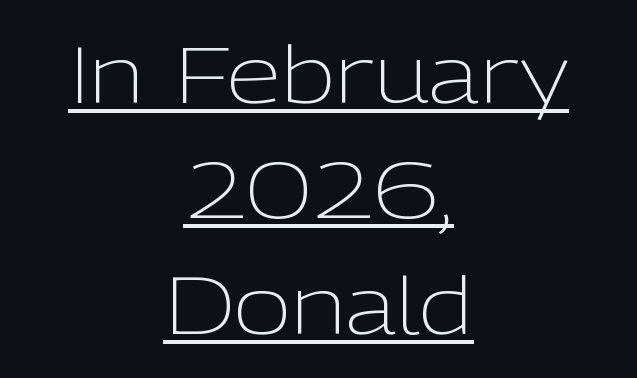
Q: Is the text bold? A: No.
Q: Is the text italic (slanted)? A: No, it is upright.
Q: Is the typeface a serif or a sans-serif typeface? A: Sans-serif.
Q: Is the text underlined? A: Yes.
Q: How is the paragraph aligned? A: Centered.
Q: Is the spacing between letters normal or unusually wide? A: Normal.
Q: Is the spacing between lines tight, normal or loose? A: Normal.
Q: Width (condensed, normal, or wide)? A: Normal.
Q: Stroke contrast? A: Low.
Q: x-height? A: Medium.
Q: Monospaced? A: No.
